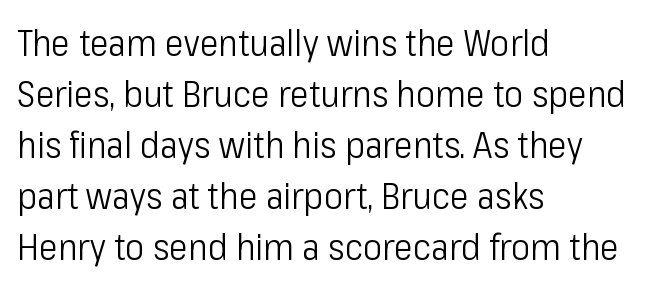
Q: Is the text bold? A: No.
Q: Is the text italic (slanted)? A: No, it is upright.
Q: Is the typeface a serif or a sans-serif typeface? A: Sans-serif.
Q: Is the text underlined? A: No.
Q: How is the paragraph aligned? A: Left-aligned.
Q: Is the spacing between letters normal or unusually wide? A: Normal.
Q: Is the spacing between lines tight, normal or loose? A: Normal.
Q: Width (condensed, normal, or wide)? A: Condensed.
Q: Stroke contrast? A: Low.
Q: x-height? A: Medium.
Q: Monospaced? A: No.
